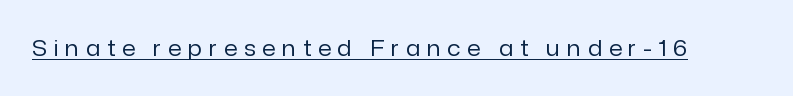
Rendered with straight, roman letterforms. The font is comparable to plain body text, perhaps lighter. This is underlined copy, the kind a proofreader might mark for attention. Honestly, the letter spacing is so wide it's the main thing you notice.
